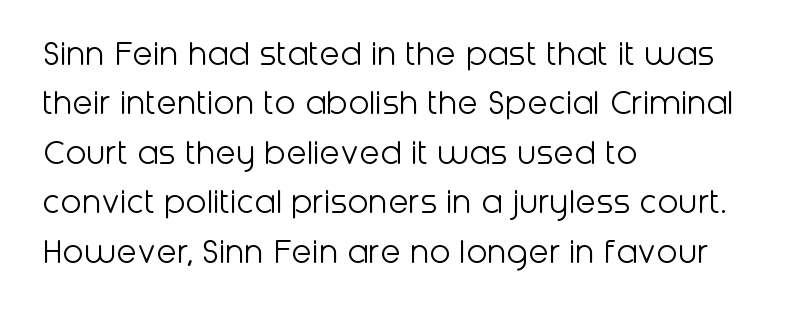
{"serif": "no", "italic": "no", "bold": "no", "weight": "light", "width": "normal", "stroke_contrast": "low", "x_height": "medium", "monospaced": "no", "underline": "no", "align": "left", "line_spacing": "normal", "line_spacing_ratio": 1.3, "letter_spacing": "normal", "letter_spacing_em": 0.0, "glyph_px": 38}
